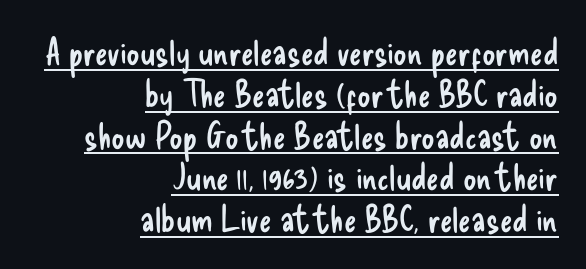
{"serif": "no", "italic": "no", "bold": "no", "weight": "regular", "width": "condensed", "stroke_contrast": "low", "x_height": "small", "monospaced": "no", "underline": "yes", "align": "right", "line_spacing": "tight", "line_spacing_ratio": 1.13, "letter_spacing": "normal", "letter_spacing_em": 0.0, "glyph_px": 37}
